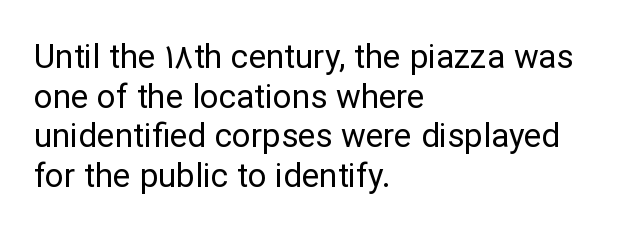
{"serif": "no", "italic": "no", "bold": "no", "weight": "regular", "width": "normal", "stroke_contrast": "low", "x_height": "medium", "monospaced": "no", "underline": "no", "align": "left", "line_spacing_ratio": 1.2, "letter_spacing": "normal", "letter_spacing_em": 0.0, "glyph_px": 33}
